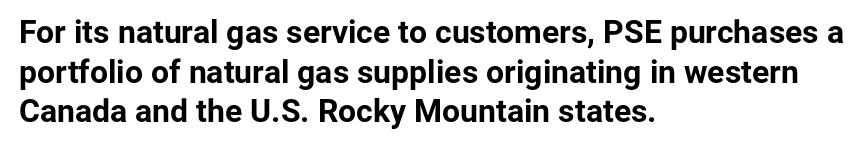
The image shows 32 px bold sans-serif type, upright; set left-aligned, line spacing 1.24x, normal letter spacing, not underlined; low stroke contrast and a medium x-height.
